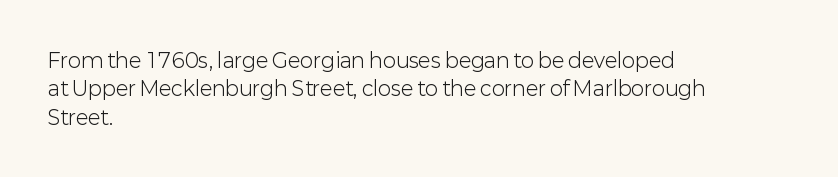
The image shows 20 px text type, upright; set left-aligned, normal line spacing (1.42x), normal letter spacing, not underlined.
